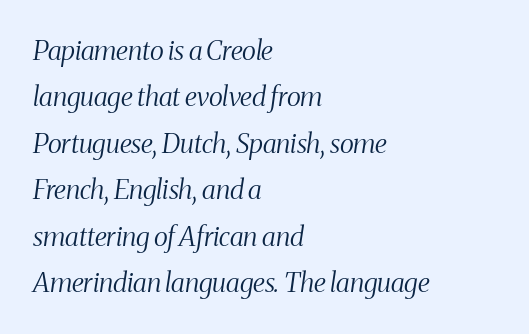
Q: Is the text bold? A: No.
Q: Is the text italic (slanted)? A: Yes, it leans right by about 8 degrees.
Q: Is the text underlined? A: No.
Q: How is the paragraph aligned? A: Left-aligned.
Q: Is the spacing between letters normal or unusually wide? A: Normal.
